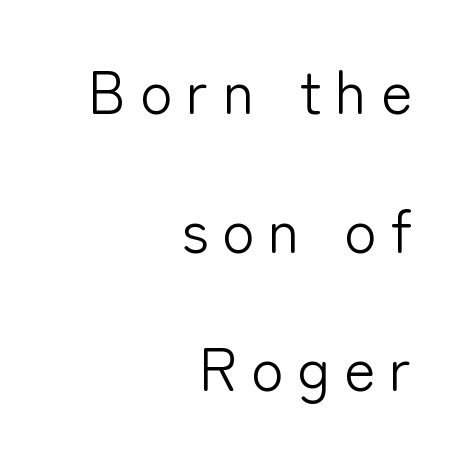
Q: Is the text bold? A: No.
Q: Is the text italic (slanted)? A: No, it is upright.
Q: Is the typeface a serif or a sans-serif typeface? A: Sans-serif.
Q: Is the text underlined? A: No.
Q: How is the paragraph aligned? A: Right-aligned.
Q: Is the spacing between letters normal or unusually wide? A: Unusually wide.
Q: Is the spacing between lines tight, normal or loose? A: Loose.
Q: Width (condensed, normal, or wide)? A: Normal.
Q: Stroke contrast? A: Low.
Q: x-height? A: Medium.
Q: Monospaced? A: No.
